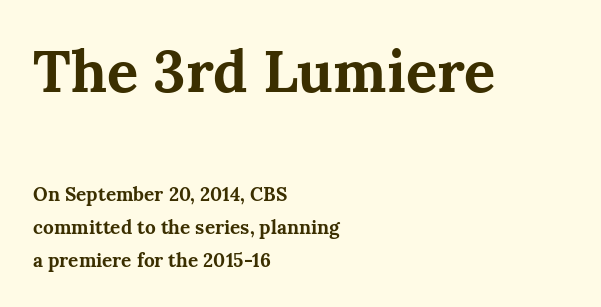
{"serif": "yes", "italic": "no", "bold": "yes", "weight": "bold", "width": "normal", "stroke_contrast": "medium", "x_height": "medium", "monospaced": "no", "underline": "no", "align": "left", "line_spacing_ratio": 1.75, "letter_spacing": "normal", "letter_spacing_em": 0.0, "larger_block": "first", "size_ratio": 3.05, "glyph_px": 58}
